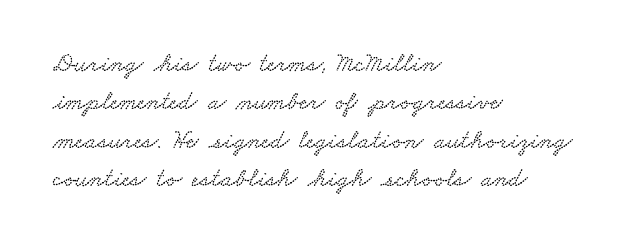
This rendering uses left alignment, leaving the right contour irregular. The zone under the glyphs is completely vacant. This block has exactly the height ordinary leading produces. You could call the tracking neutral — neither tight nor loose.
